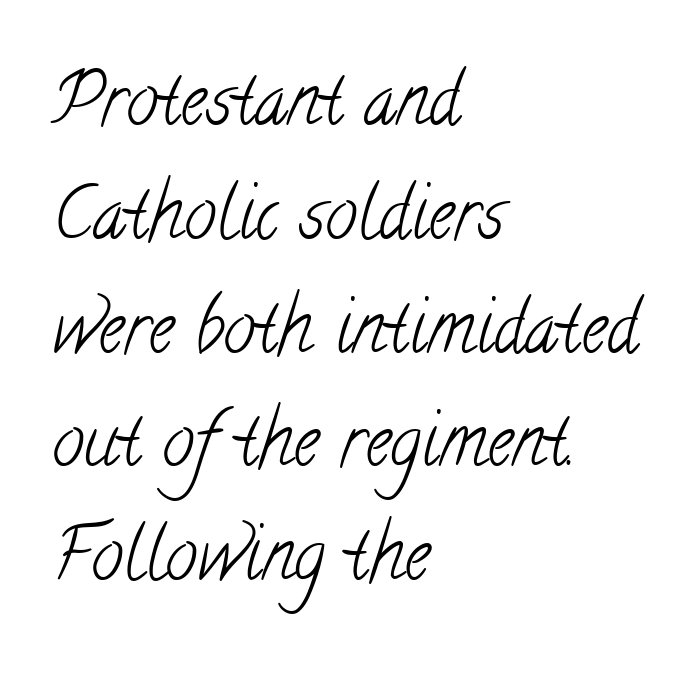
This sample is left-justified, so line endings fall wherever the words run out. Proportional: the letters do not fall into vertical columns. Quick note: underline off. Normally led — the rows are evenly, conventionally spaced. The letterforms sit at book weight or below.
